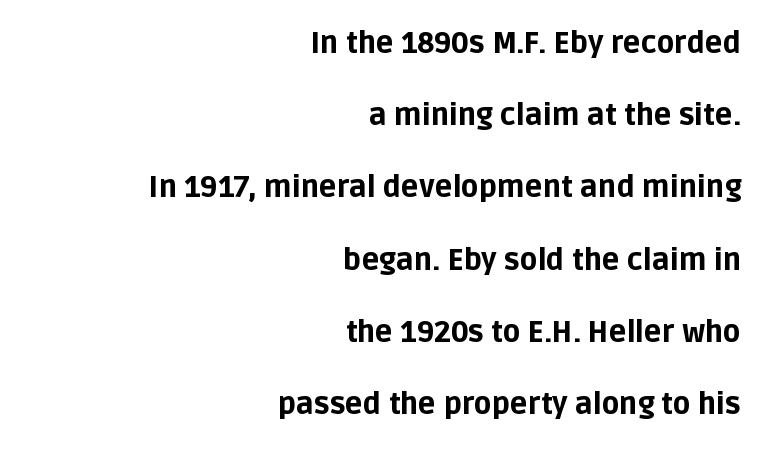
Q: Is the text bold? A: Yes.
Q: Is the text italic (slanted)? A: No, it is upright.
Q: Is the typeface a serif or a sans-serif typeface? A: Sans-serif.
Q: Is the text underlined? A: No.
Q: How is the paragraph aligned? A: Right-aligned.
Q: Is the spacing between letters normal or unusually wide? A: Normal.
Q: Is the spacing between lines tight, normal or loose? A: Loose.
Q: Width (condensed, normal, or wide)? A: Normal.
Q: Stroke contrast? A: Low.
Q: x-height? A: Large.
Q: Monospaced? A: No.
